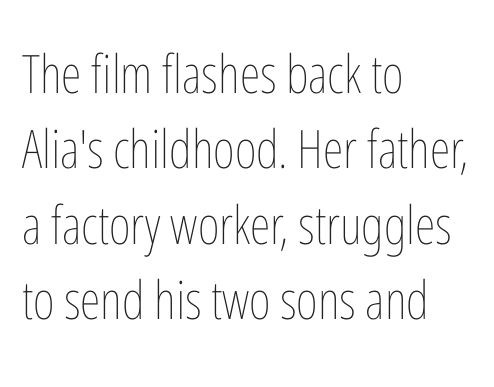
The image shows 53 px thin, condensed type, upright; set left-aligned, normal line spacing (1.42x), normal letter spacing, not underlined; low stroke contrast and a medium x-height.
